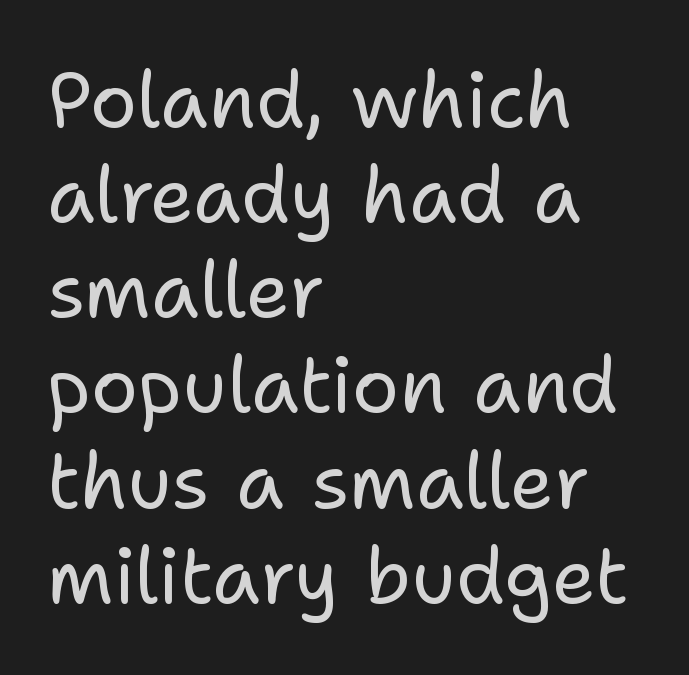
Notice how the passage keeps a crisp vertical edge on the left only. I'd call this a sans setting — the letters go barefoot. Letter spacing: default. The baseline area is clear. The axis of the letterforms is exactly vertical. Spacing verdict: proportional, widths tailored to each character.
